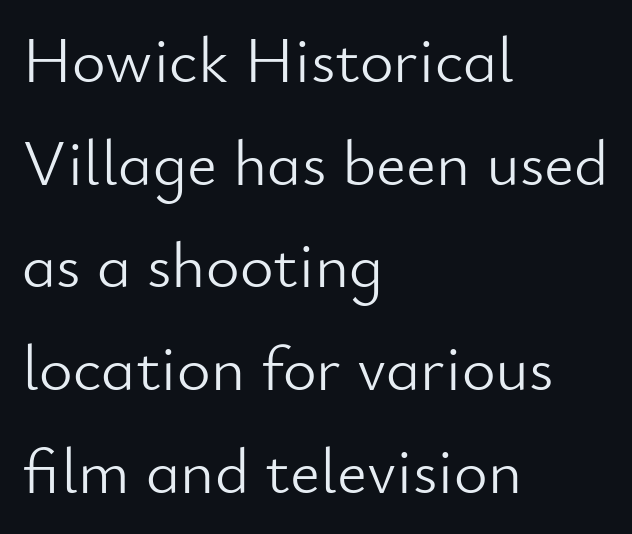
Q: Is the text bold? A: No.
Q: Is the text italic (slanted)? A: No, it is upright.
Q: Is the typeface a serif or a sans-serif typeface? A: Sans-serif.
Q: Is the text underlined? A: No.
Q: How is the paragraph aligned? A: Left-aligned.
Q: Is the spacing between letters normal or unusually wide? A: Normal.
Q: Is the spacing between lines tight, normal or loose? A: Normal.
Q: Width (condensed, normal, or wide)? A: Normal.
Q: Stroke contrast? A: Low.
Q: x-height? A: Small.
Q: Monospaced? A: No.
